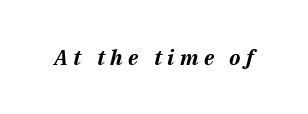
Tracking value appears strongly positive — letters spread wide. Slant detected: the letters are inclined. Typesetter's note: full bold, strokes at maximum text heaviness. The foot of each line stays bare and open.
